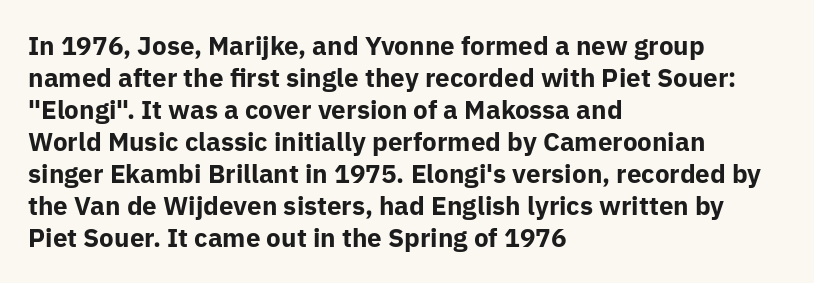
Alignment: flush left. A clean baseline with only descenders dipping below it. Vertical strokes here are truly vertical. Every letter is thick-stroked: bold, no question. A typesetter would call this zero additional tracking.
